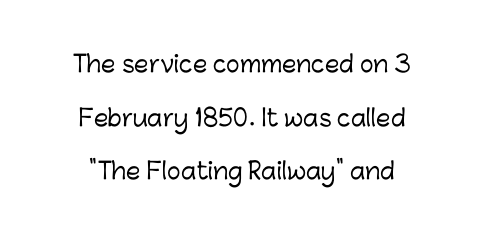
In terms of posture, this sample is upright. The baseline area is clear. The rendering uses a large line-height, opening up the rows. Tracking value appears to be zero — textbook default spacing.
